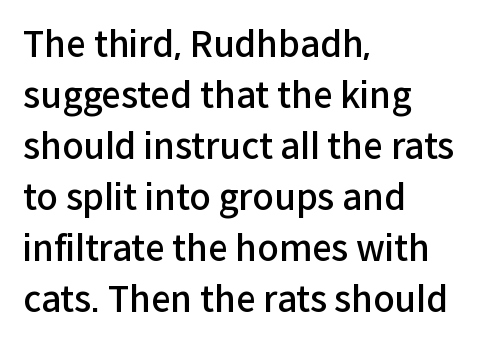
Is the block centered? No — it sits flush against the left margin. Bold? Not quite — semibold, heavier than regular but stopping short. The letters advance in unequal steps, a hallmark of proportional type. Type without underlining. Vertical spacing — default.
